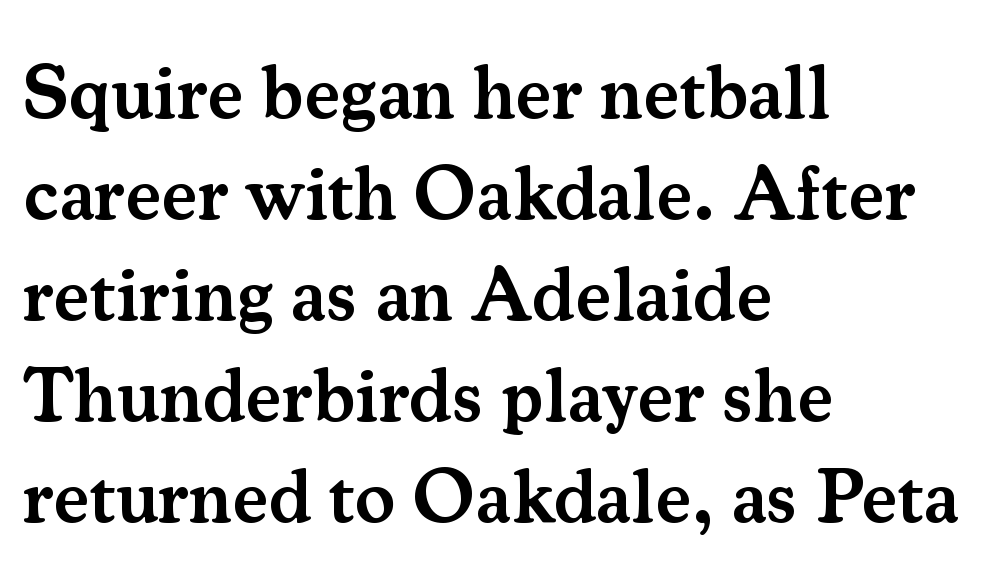
{"serif": "yes", "italic": "no", "bold": "semi", "weight": "semibold", "width": "normal", "stroke_contrast": "medium", "x_height": "small", "monospaced": "no", "underline": "no", "align": "left", "line_spacing": "normal", "line_spacing_ratio": 1.33, "letter_spacing": "normal", "letter_spacing_em": 0.0, "glyph_px": 76}
